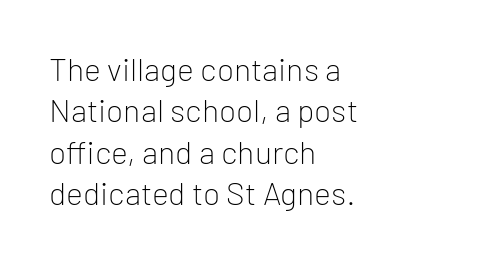
The image shows 32 px light sans-serif type, upright; set left-aligned, normal line spacing (1.29x), normal letter spacing, not underlined; low stroke contrast and a medium x-height.
